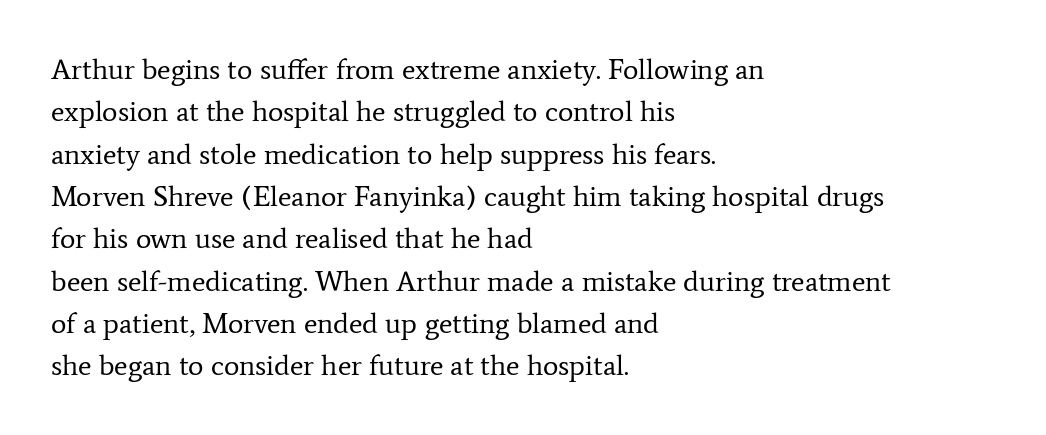
{"serif": "yes", "italic": "no", "bold": "no", "weight": "regular", "width": "normal", "stroke_contrast": "low", "x_height": "medium", "monospaced": "no", "underline": "no", "align": "left", "line_spacing": "normal", "line_spacing_ratio": 1.46, "letter_spacing": "normal", "letter_spacing_em": 0.0, "glyph_px": 29}
